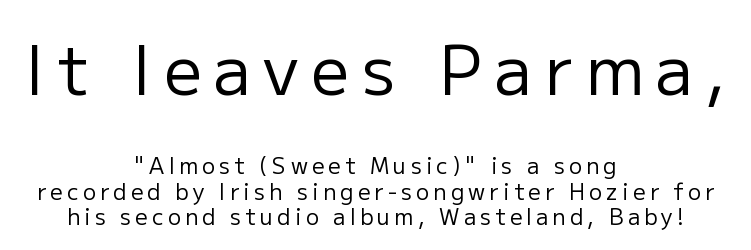
The image shows 67 px regular-weight sans-serif type, upright; set centered, line spacing 1.16x, not underlined; the first (top) block is 3.05x larger; low stroke contrast and a medium x-height.
